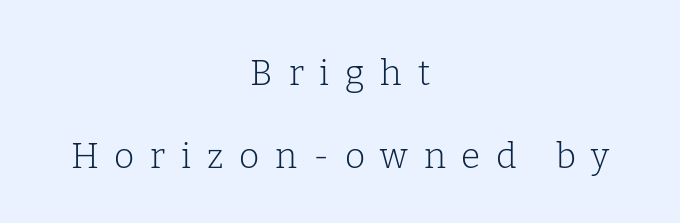
{"serif": "yes", "italic": "no", "bold": "no", "weight": "light", "width": "normal", "stroke_contrast": "low", "x_height": "medium", "monospaced": "no", "underline": "no", "align": "center", "line_spacing": "loose", "line_spacing_ratio": 2.37, "letter_spacing": "wide", "letter_spacing_em": 0.45, "glyph_px": 35}
